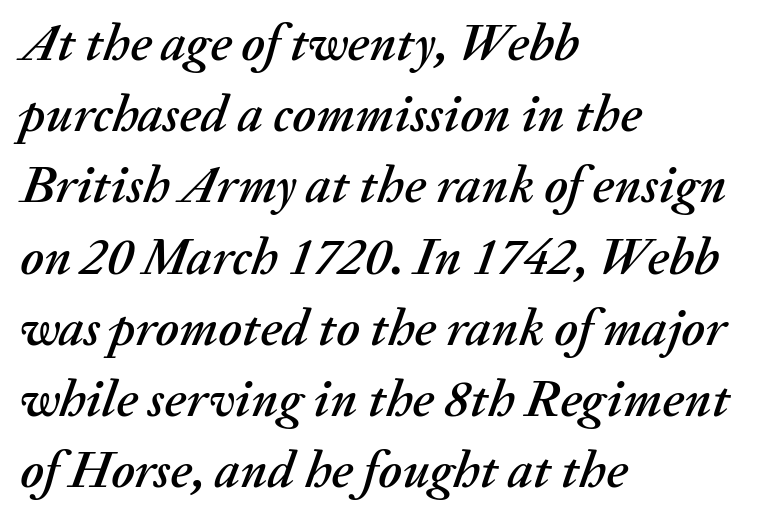
Clear beneath every line of the passage. Each letter keeps its own natural width here, so spacing adapts to shape. The ragged edge is on the right, which tells us the setting is flush left. The rendering uses a moderate line-height, typical for paragraphs. Honestly, the letter spacing is just normal — you wouldn't notice it.
